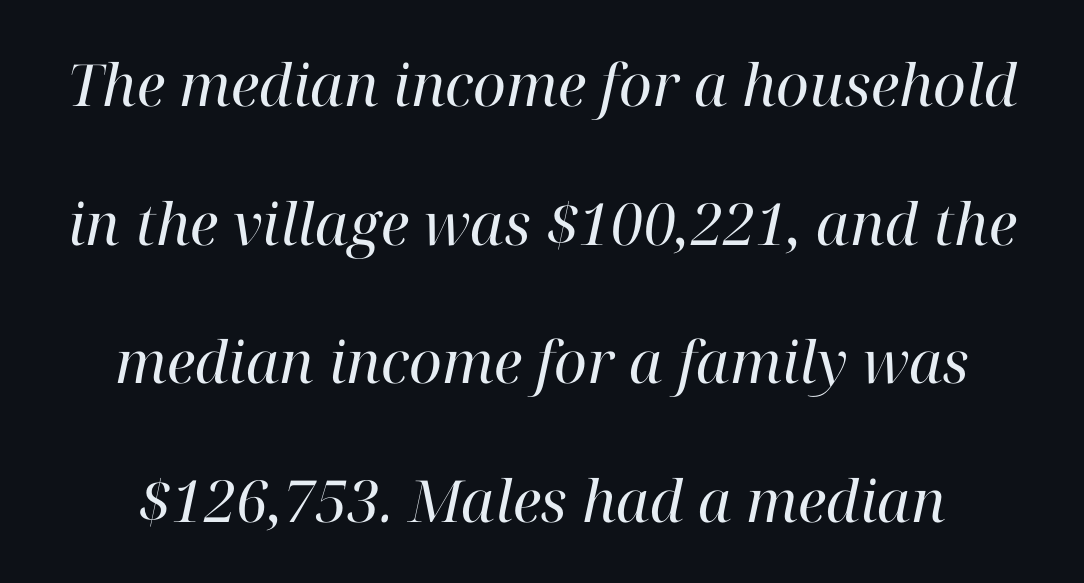
Q: Is the text bold? A: No.
Q: Is the text italic (slanted)? A: Yes, it leans right by about 12 degrees.
Q: Is the typeface a serif or a sans-serif typeface? A: Serif.
Q: Is the text underlined? A: No.
Q: Is the spacing between letters normal or unusually wide? A: Normal.
Q: Is the spacing between lines tight, normal or loose? A: Loose.
Q: Width (condensed, normal, or wide)? A: Normal.
Q: Stroke contrast? A: High.
Q: x-height? A: Medium.
Q: Monospaced? A: No.
